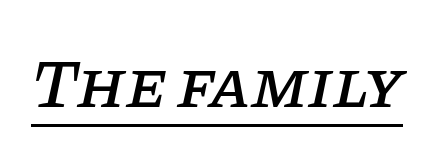
The image shows 68 px serif type, italic (leaning right); set normal letter spacing, underlined; low stroke contrast and a large x-height.
